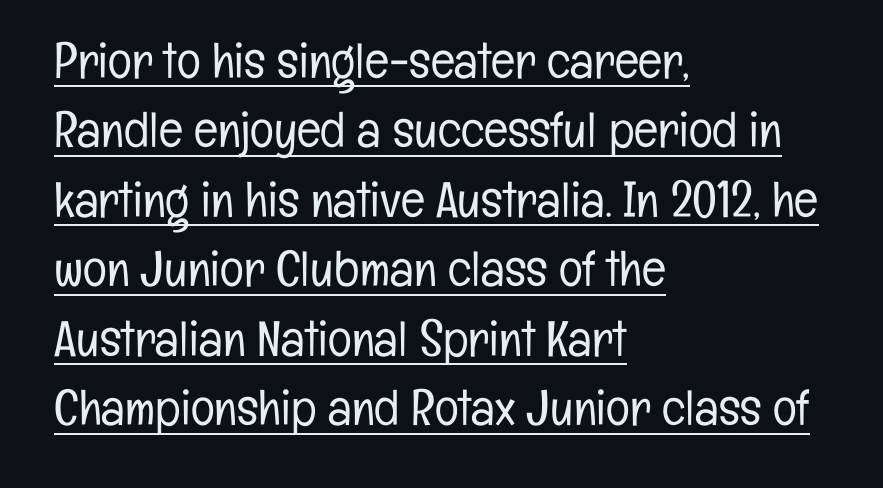
Q: Is the text bold? A: No.
Q: Is the text italic (slanted)? A: No, it is upright.
Q: Is the typeface a serif or a sans-serif typeface? A: Sans-serif.
Q: Is the text underlined? A: Yes.
Q: How is the paragraph aligned? A: Left-aligned.
Q: Is the spacing between letters normal or unusually wide? A: Normal.
Q: Is the spacing between lines tight, normal or loose? A: Normal.
Q: Width (condensed, normal, or wide)? A: Condensed.
Q: Stroke contrast? A: Low.
Q: x-height? A: Medium.
Q: Monospaced? A: No.
